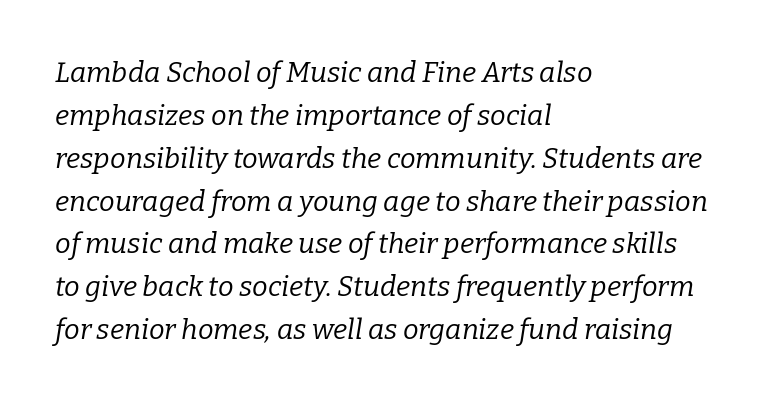
Q: Is the text bold? A: No.
Q: Is the text italic (slanted)? A: Yes, it leans right by about 9 degrees.
Q: Is the typeface a serif or a sans-serif typeface? A: Serif.
Q: Is the text underlined? A: No.
Q: How is the paragraph aligned? A: Left-aligned.
Q: Is the spacing between letters normal or unusually wide? A: Normal.
Q: Is the spacing between lines tight, normal or loose? A: Normal.
Q: Width (condensed, normal, or wide)? A: Normal.
Q: Stroke contrast? A: Low.
Q: x-height? A: Medium.
Q: Monospaced? A: No.
